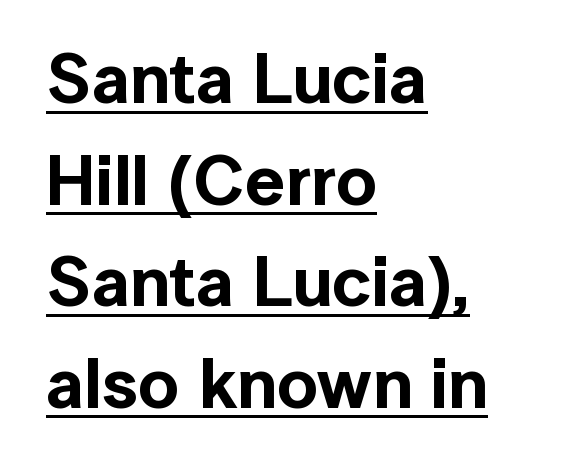
Q: Is the text italic (slanted)? A: No, it is upright.
Q: Is the typeface a serif or a sans-serif typeface? A: Sans-serif.
Q: Is the text underlined? A: Yes.
Q: How is the paragraph aligned? A: Left-aligned.
Q: Is the spacing between letters normal or unusually wide? A: Normal.
Q: Is the spacing between lines tight, normal or loose? A: Normal.
Q: Width (condensed, normal, or wide)? A: Normal.
Q: x-height? A: Medium.
Q: Monospaced? A: No.
